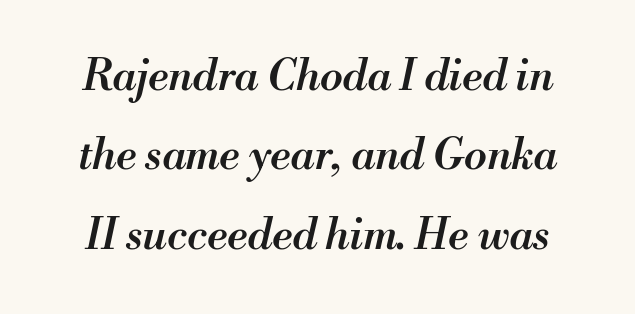
The image shows 42 px semibold type, italic (leaning right); set line spacing 1.89x, normal letter spacing, not underlined; medium stroke contrast and a small x-height.
